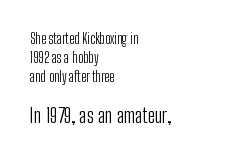
{"italic": "no", "bold": "no", "underline": "no", "align": "left", "line_spacing": "normal", "line_spacing_ratio": 1.36, "letter_spacing": "normal", "letter_spacing_em": 0.0, "larger_block": "second", "size_ratio": 1.43, "glyph_px": 20}
